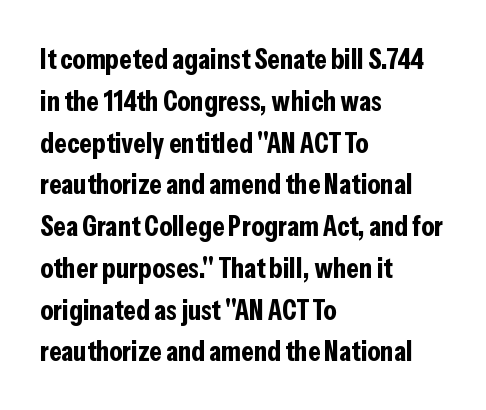
{"serif": "no", "italic": "no", "bold": "yes", "weight": "bold", "width": "condensed", "stroke_contrast": "low", "x_height": "medium", "monospaced": "no", "underline": "no", "align": "left", "line_spacing": "normal", "line_spacing_ratio": 1.44, "letter_spacing": "normal", "letter_spacing_em": 0.0, "glyph_px": 29}
